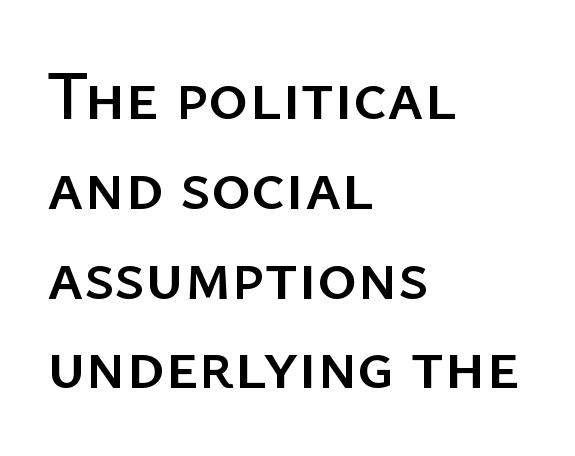
Q: Is the text italic (slanted)? A: No, it is upright.
Q: Is the typeface a serif or a sans-serif typeface? A: Sans-serif.
Q: Is the text underlined? A: No.
Q: How is the paragraph aligned? A: Left-aligned.
Q: Is the spacing between letters normal or unusually wide? A: Normal.
Q: Is the spacing between lines tight, normal or loose? A: Normal.
Q: Width (condensed, normal, or wide)? A: Normal.
Q: Stroke contrast? A: Low.
Q: x-height? A: Medium.
Q: Monospaced? A: No.
